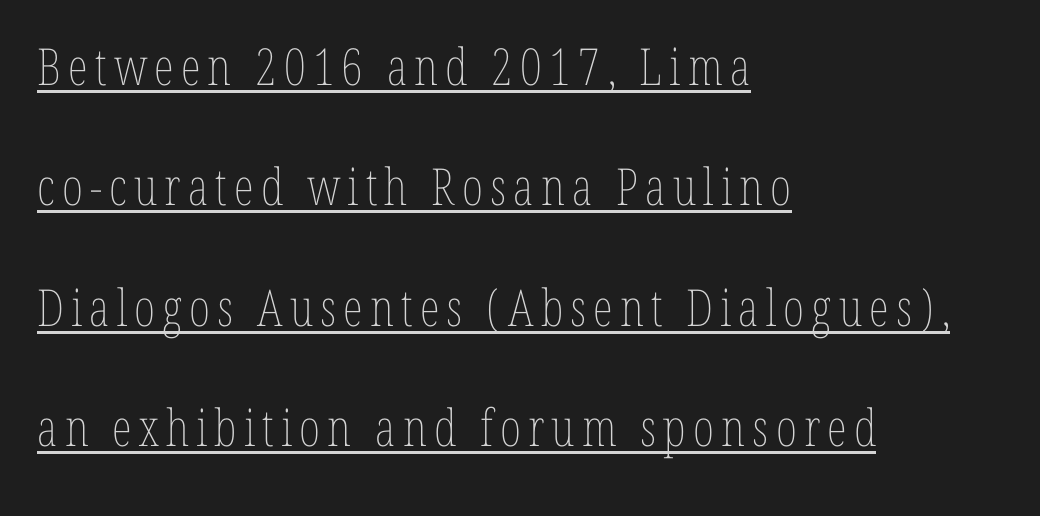
The letters stand straight up with perfectly vertical stems. The lines are spread far apart with generous leading. No chunkiness to these letters — they're not bold. The setting favours the left margin, as ordinary paragraphs usually do. Spacing verdict: proportional, widths tailored to each character.
